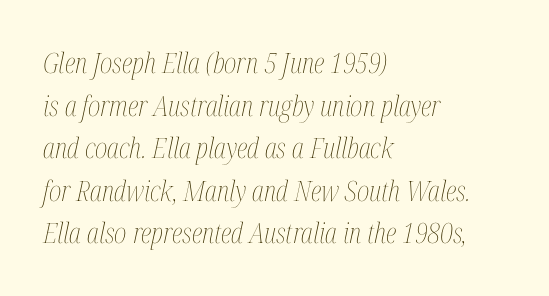
Q: Is the text bold? A: No.
Q: Is the text italic (slanted)? A: Yes, it leans right by about 12 degrees.
Q: Is the text underlined? A: No.
Q: How is the paragraph aligned? A: Left-aligned.
Q: Is the spacing between letters normal or unusually wide? A: Normal.
Q: Is the spacing between lines tight, normal or loose? A: Normal.
Q: Width (condensed, normal, or wide)? A: Condensed.
Q: Stroke contrast? A: Medium.
Q: x-height? A: Medium.
Q: Monospaced? A: No.
